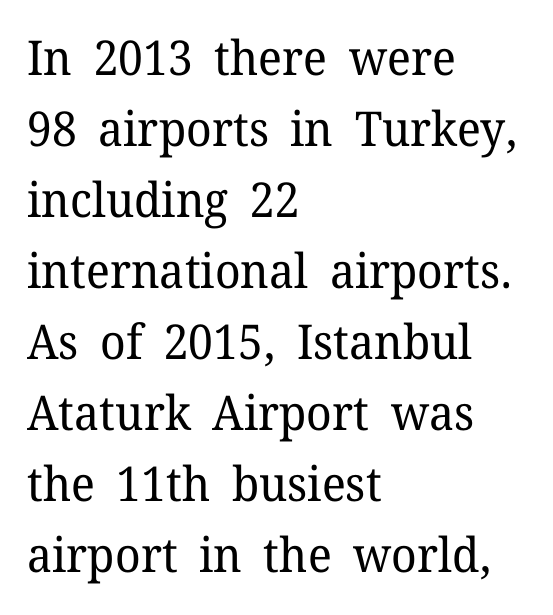
{"serif": "yes", "italic": "no", "bold": "no", "weight": "regular", "width": "normal", "stroke_contrast": "low", "x_height": "medium", "monospaced": "no", "underline": "no", "align": "left", "line_spacing": "normal", "line_spacing_ratio": 1.48, "letter_spacing": "normal", "letter_spacing_em": 0.0, "glyph_px": 48}
